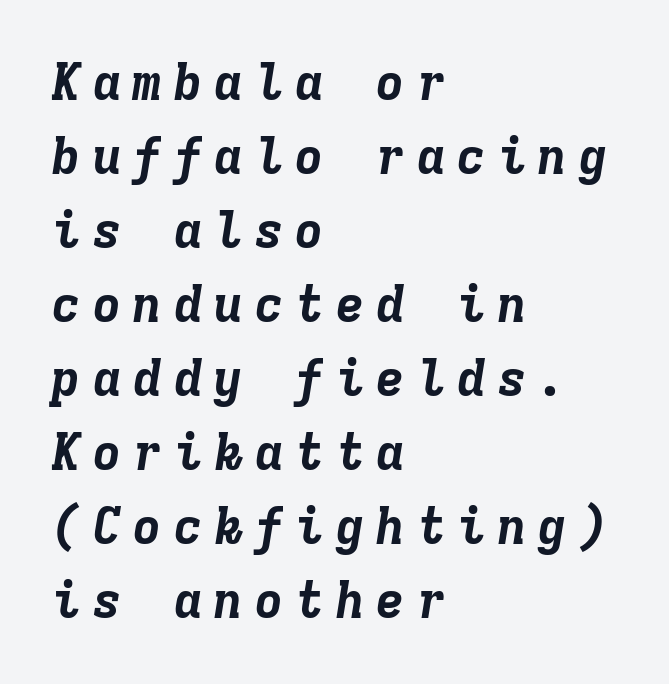
The whole block is typeset with a tilt. This sample keeps an unexceptional amount of space between lines. Horizontal alignment here is leftward, the default for most running prose. Looks like terminal output: every glyph gets an equal slot.
